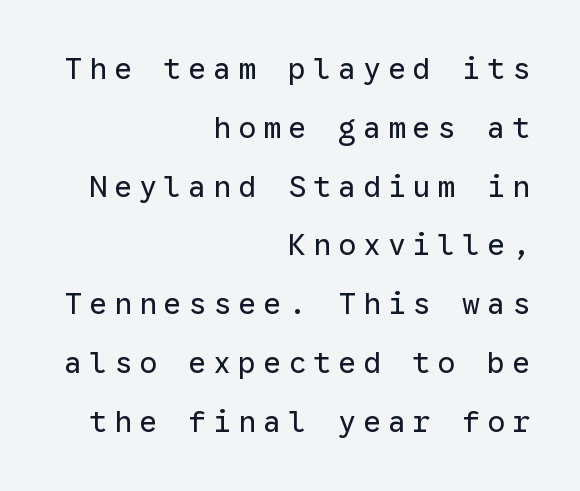
Q: Is the text bold? A: No.
Q: Is the text italic (slanted)? A: No, it is upright.
Q: Is the typeface a serif or a sans-serif typeface? A: Sans-serif.
Q: Is the text underlined? A: No.
Q: How is the paragraph aligned? A: Right-aligned.
Q: Is the spacing between letters normal or unusually wide? A: Unusually wide.
Q: Is the spacing between lines tight, normal or loose? A: Loose.
Q: Width (condensed, normal, or wide)? A: Normal.
Q: Stroke contrast? A: Low.
Q: x-height? A: Medium.
Q: Monospaced? A: Yes.
